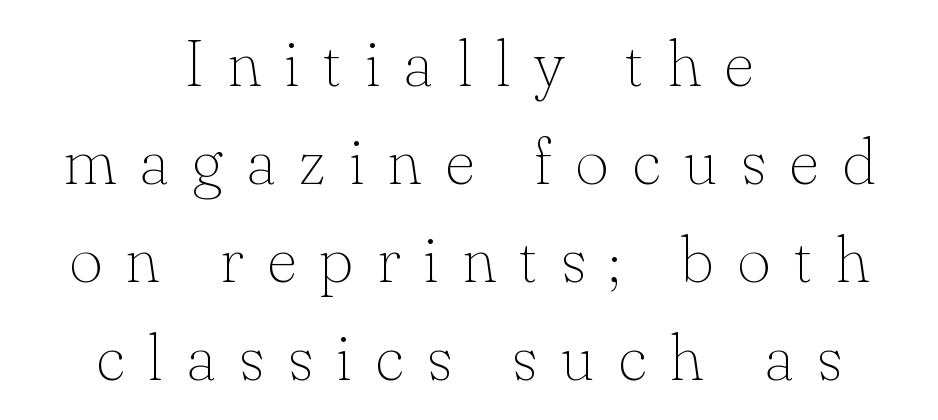
{"serif": "yes", "italic": "no", "bold": "no", "weight": "thin", "width": "normal", "stroke_contrast": "low", "x_height": "small", "monospaced": "no", "underline": "no", "align": "center", "line_spacing": "normal", "line_spacing_ratio": 1.51, "letter_spacing": "wide", "letter_spacing_em": 0.36, "glyph_px": 65}
